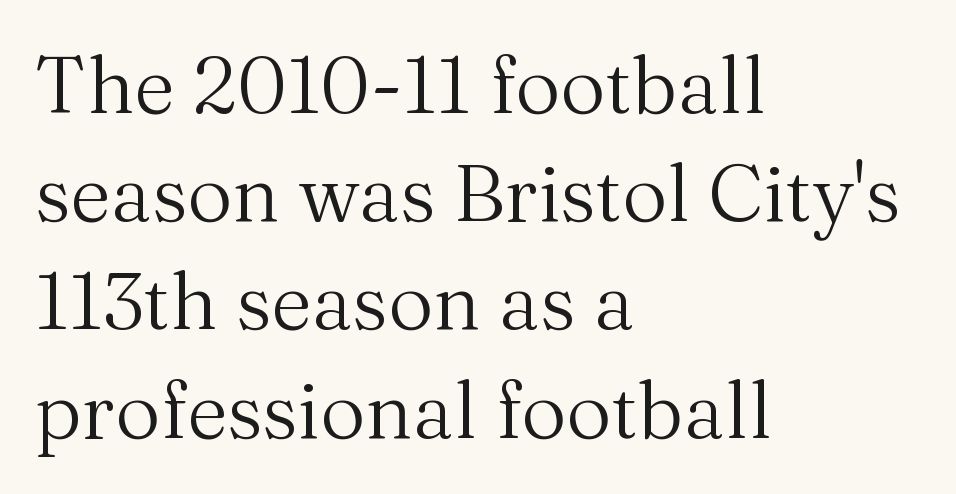
The image shows 79 px regular-weight serif type, upright; set left-aligned, normal line spacing (1.37x), normal letter spacing, not underlined; medium stroke contrast and a medium x-height.
